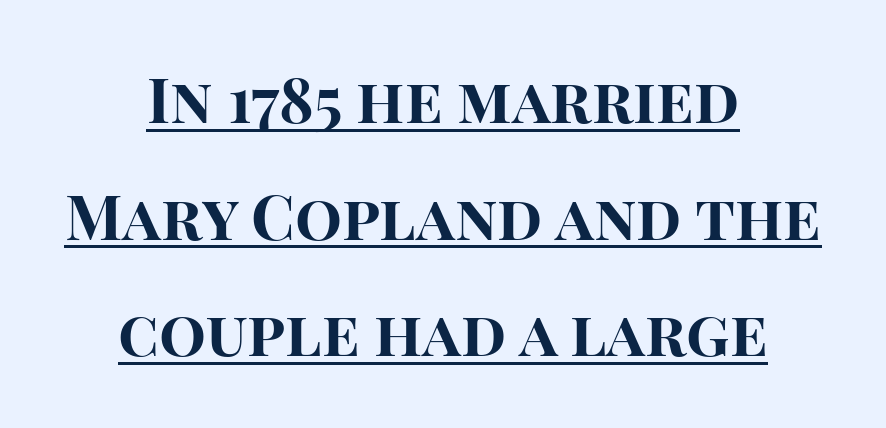
{"serif": "no", "italic": "no", "bold": "yes", "weight": "bold", "width": "normal", "stroke_contrast": "high", "x_height": "large", "monospaced": "no", "underline": "yes", "align": "center", "line_spacing_ratio": 1.88, "letter_spacing": "normal", "letter_spacing_em": 0.0, "glyph_px": 62}
